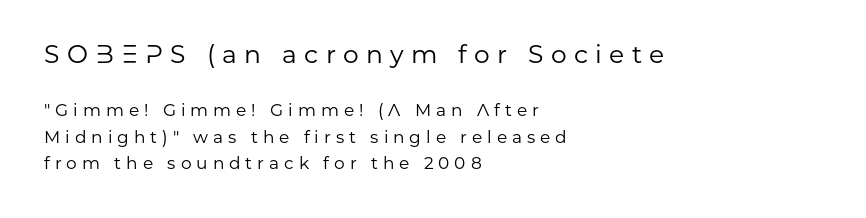
Characters remain perfectly vertical along every line. The horizontal fit of the characters is loose and conspicuously gappy. Short and long lines alike share a common starting point at left. Think standard paragraph weight, or any step lighter than that. Large over small — that's the arrangement of the two blocks here.
